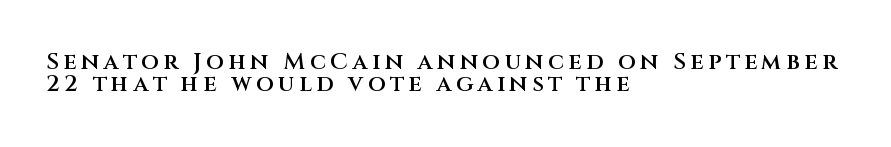
Does the lettering tilt? It doesn't — this is upright. Leading: reduced. Only glyphs here, with clear space below each row. Words appear elongated and porous because spacing is wide. Does the copy run flush right? No — it runs flush left.
